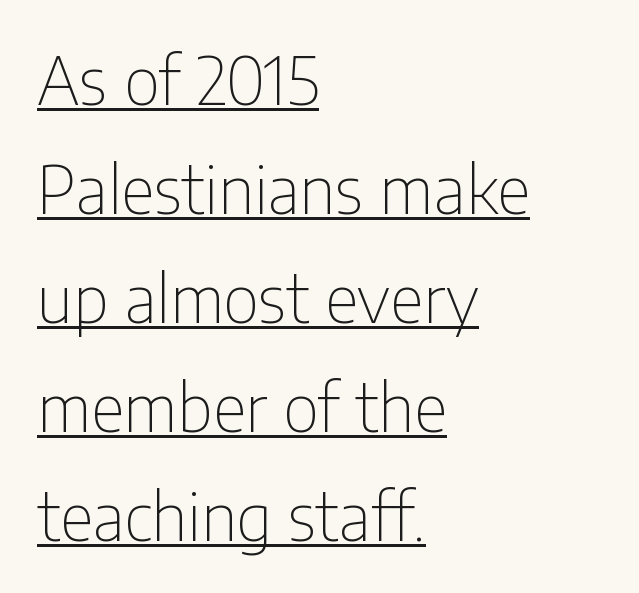
The image shows 66 px thin, condensed sans-serif type, upright; set left-aligned, normal line spacing (1.65x), normal letter spacing, underlined; low stroke contrast and a medium x-height.
